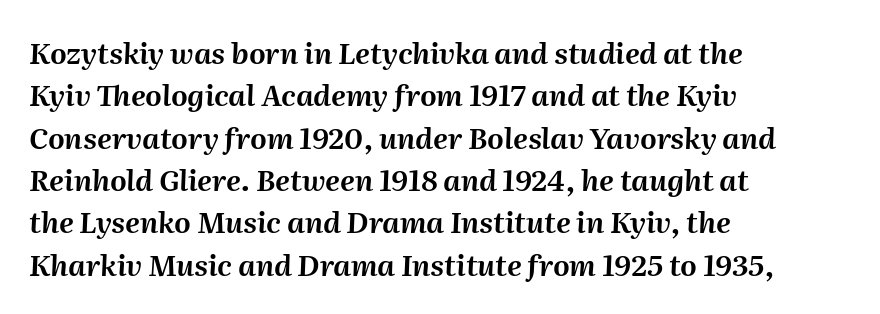
Q: Is the text italic (slanted)? A: Yes, it leans right by about 2 degrees.
Q: Is the text underlined? A: No.
Q: How is the paragraph aligned? A: Left-aligned.
Q: Is the spacing between letters normal or unusually wide? A: Normal.
Q: Is the spacing between lines tight, normal or loose? A: Normal.
Q: Width (condensed, normal, or wide)? A: Normal.
Q: Stroke contrast? A: Medium.
Q: x-height? A: Medium.
Q: Monospaced? A: No.
